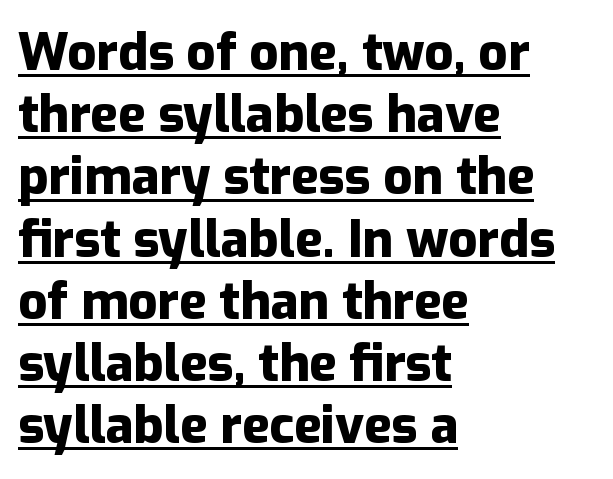
What decoration does the sample have? An underline. Students, this is bold: see how much ink each stroke carries. Serifs: no, the terminals of the letterforms are clean. Teacher's note: observe the even left margin — that is flush-left alignment.
